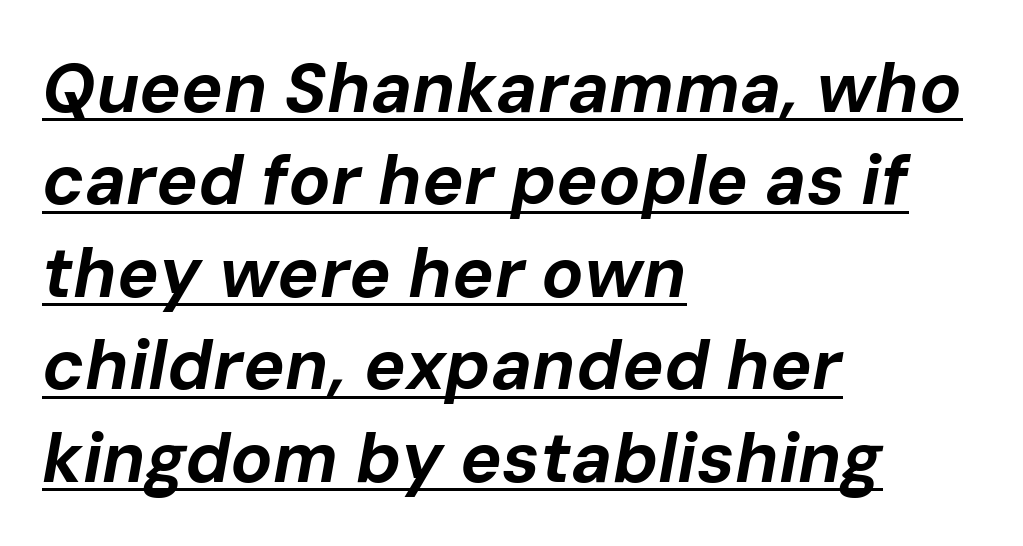
{"italic": "yes", "lean": "right", "slant_degrees": 10, "bold": "yes", "weight": "bold", "width": "normal", "stroke_contrast": "low", "x_height": "medium", "monospaced": "no", "underline": "yes", "align": "left", "line_spacing": "normal", "line_spacing_ratio": 1.32, "letter_spacing": "normal", "letter_spacing_em": 0.0, "glyph_px": 70}
